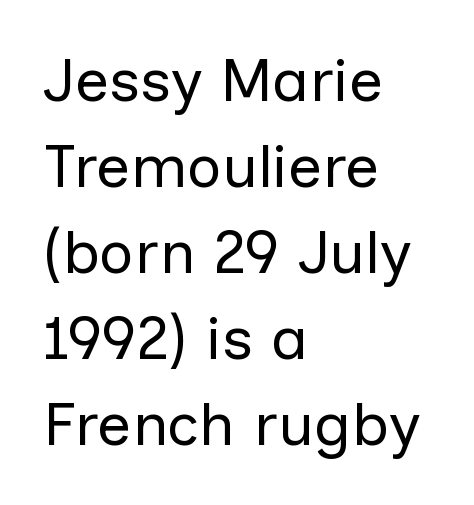
{"serif": "no", "italic": "no", "bold": "no", "weight": "regular", "width": "normal", "stroke_contrast": "low", "x_height": "medium", "monospaced": "no", "underline": "no", "align": "left", "line_spacing": "normal", "line_spacing_ratio": 1.41, "letter_spacing": "normal", "letter_spacing_em": 0.0, "glyph_px": 61}
